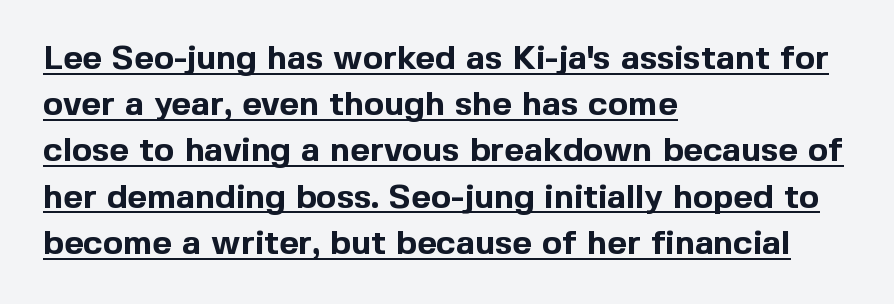
Q: Is the text bold? A: Yes.
Q: Is the text italic (slanted)? A: No, it is upright.
Q: Is the typeface a serif or a sans-serif typeface? A: Sans-serif.
Q: Is the text underlined? A: Yes.
Q: How is the paragraph aligned? A: Left-aligned.
Q: Is the spacing between letters normal or unusually wide? A: Normal.
Q: Is the spacing between lines tight, normal or loose? A: Normal.
Q: Width (condensed, normal, or wide)? A: Normal.
Q: x-height? A: Medium.
Q: Monospaced? A: No.
